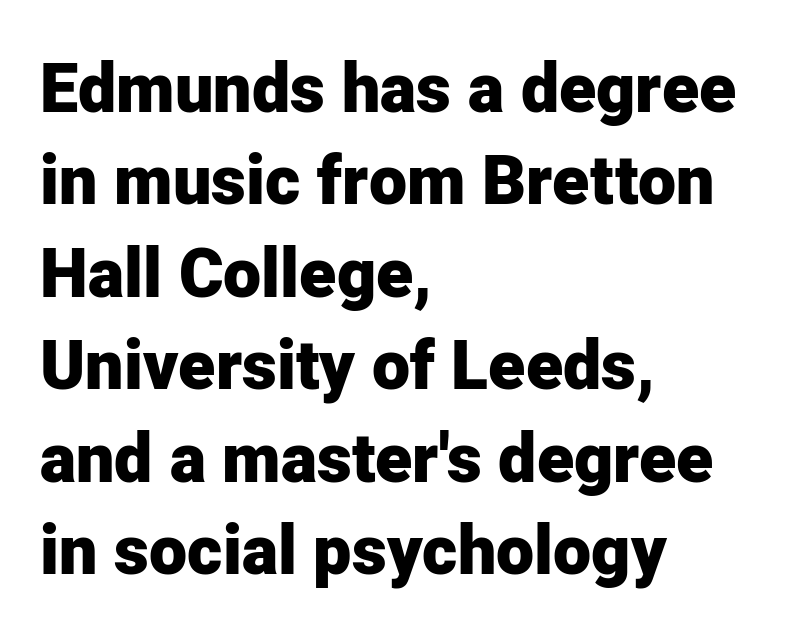
{"serif": "no", "italic": "no", "bold": "yes", "weight": "heavy", "width": "normal", "stroke_contrast": "low", "x_height": "medium", "monospaced": "no", "underline": "no", "align": "left", "line_spacing": "normal", "line_spacing_ratio": 1.36, "letter_spacing": "normal", "letter_spacing_em": 0.0, "glyph_px": 68}
